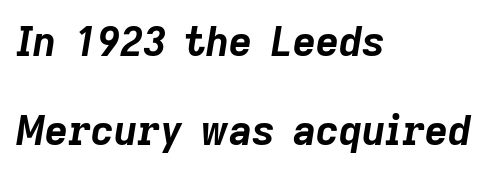
{"italic": "yes", "lean": "right", "slant_degrees": 9, "bold": "yes", "weight": "bold", "width": "normal", "stroke_contrast": "low", "x_height": "medium", "monospaced": "no", "underline": "no", "align": "left", "line_spacing": "loose", "line_spacing_ratio": 2.22, "letter_spacing": "normal", "letter_spacing_em": 0.0, "glyph_px": 40}
